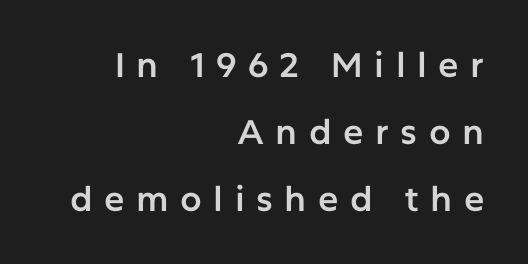
{"serif": "no", "italic": "no", "width": "normal", "stroke_contrast": "low", "x_height": "medium", "monospaced": "no", "underline": "no", "align": "right", "line_spacing": "loose", "line_spacing_ratio": 1.97, "letter_spacing": "wide", "letter_spacing_em": 0.34, "glyph_px": 34}
